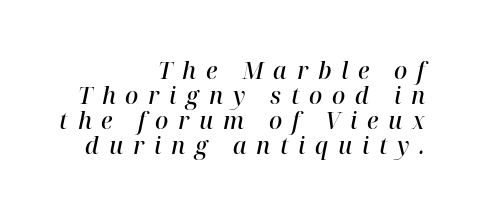
The glyphs are unaccompanied by any horizontal stroke below them. Look at the tracking — it's clearly loosened, letters drifting apart. Does the weight exceed regular? Yes, but only to semibold. Caption: multi-line text, flush right, ragged left. Italic? Definitely — the glyphs are oblique. The space between consecutive lines is stingy.
